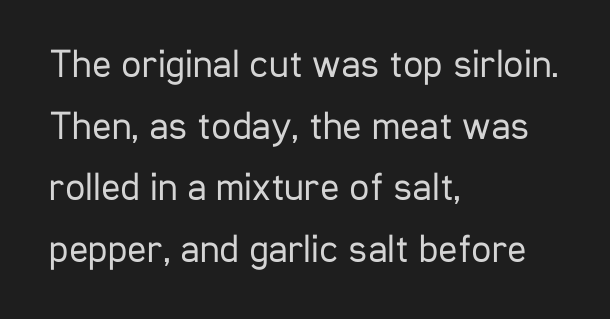
Q: Is the text bold? A: No.
Q: Is the text italic (slanted)? A: No, it is upright.
Q: Is the typeface a serif or a sans-serif typeface? A: Sans-serif.
Q: Is the text underlined? A: No.
Q: How is the paragraph aligned? A: Left-aligned.
Q: Is the spacing between letters normal or unusually wide? A: Normal.
Q: Is the spacing between lines tight, normal or loose? A: Normal.
Q: Width (condensed, normal, or wide)? A: Condensed.
Q: Stroke contrast? A: Low.
Q: x-height? A: Medium.
Q: Monospaced? A: No.
